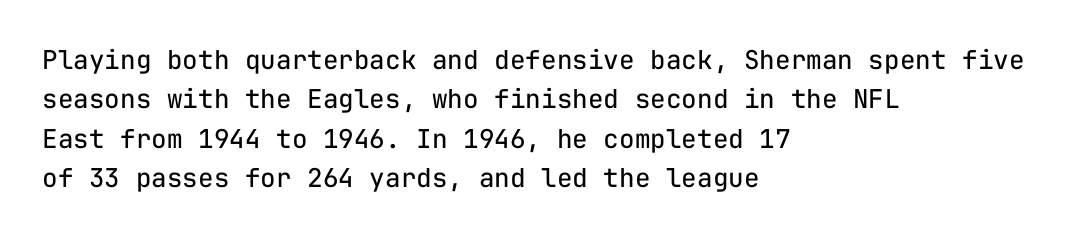
{"italic": "no", "bold": "no", "underline": "no", "align": "left", "line_spacing": "normal", "line_spacing_ratio": 1.51, "letter_spacing": "normal", "letter_spacing_em": 0.0, "glyph_px": 26}
